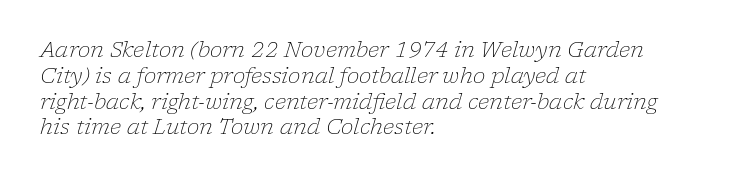
{"italic": "yes", "lean": "right", "slant_degrees": 17, "bold": "no", "underline": "no", "align": "left", "line_spacing_ratio": 1.23, "letter_spacing": "normal", "letter_spacing_em": 0.0, "glyph_px": 21}
